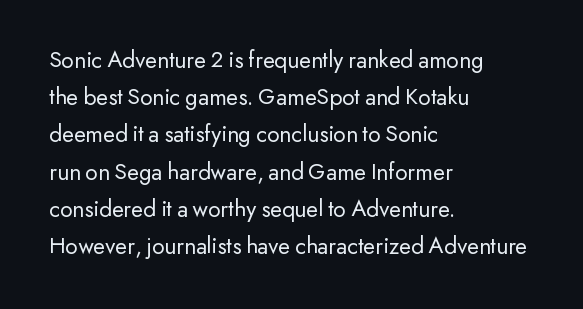
The image shows 24 px text type, upright; set left-aligned, normal line spacing (1.55x), normal letter spacing, not underlined.
